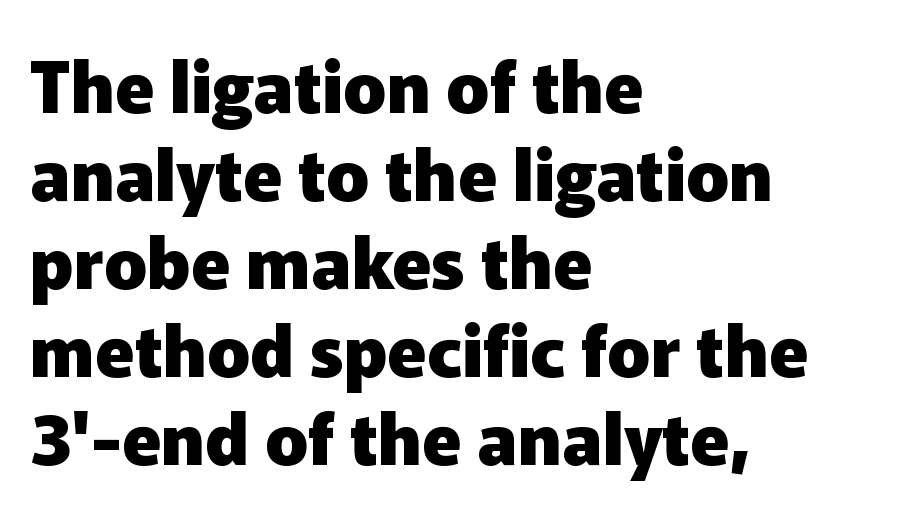
Q: Is the text bold? A: Yes.
Q: Is the text italic (slanted)? A: No, it is upright.
Q: Is the typeface a serif or a sans-serif typeface? A: Sans-serif.
Q: Is the text underlined? A: No.
Q: How is the paragraph aligned? A: Left-aligned.
Q: Is the spacing between letters normal or unusually wide? A: Normal.
Q: Width (condensed, normal, or wide)? A: Normal.
Q: Stroke contrast? A: Low.
Q: x-height? A: Medium.
Q: Monospaced? A: No.
